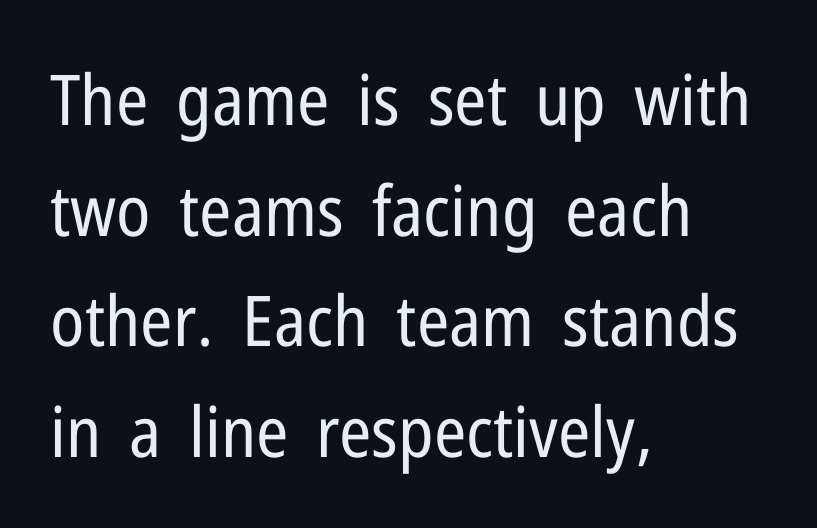
{"serif": "no", "italic": "no", "bold": "no", "weight": "regular", "width": "condensed", "stroke_contrast": "low", "x_height": "medium", "monospaced": "no", "underline": "no", "align": "left", "line_spacing": "normal", "line_spacing_ratio": 1.58, "letter_spacing": "normal", "letter_spacing_em": 0.0, "glyph_px": 70}
